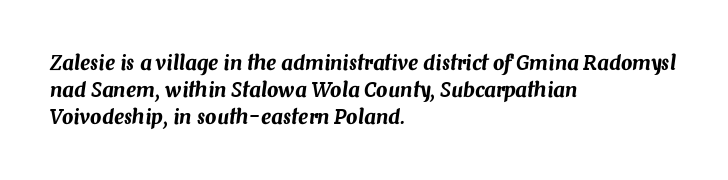
Q: Is the text italic (slanted)? A: Yes, it leans right by about 7 degrees.
Q: Is the text underlined? A: No.
Q: How is the paragraph aligned? A: Left-aligned.
Q: Is the spacing between letters normal or unusually wide? A: Normal.
Q: Is the spacing between lines tight, normal or loose? A: Normal.
